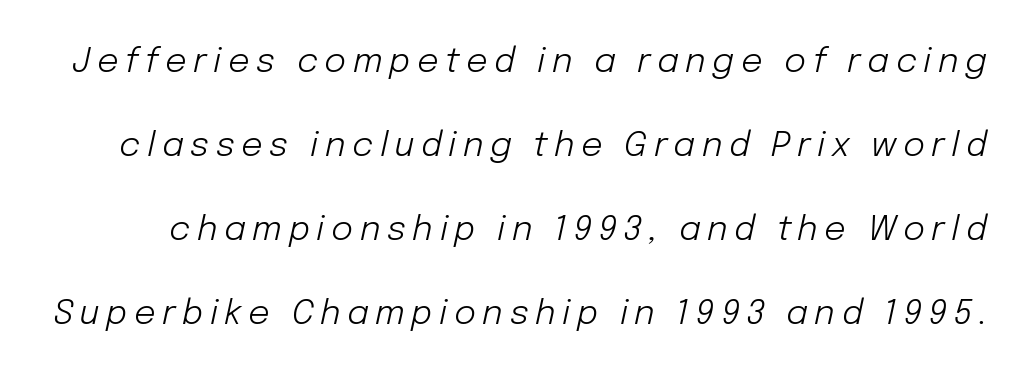
{"italic": "yes", "lean": "right", "slant_degrees": 12, "bold": "no", "weight": "light", "width": "normal", "stroke_contrast": "low", "x_height": "medium", "monospaced": "no", "underline": "no", "line_spacing": "loose", "line_spacing_ratio": 2.47, "glyph_px": 34}
